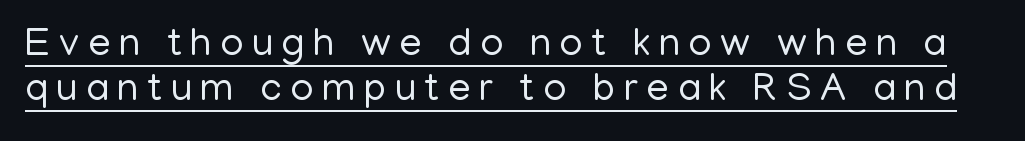
A typesetter would label this face a sans. Bold? No — there's no thickening of the strokes. A typographer would call this underscored text. The typography opts for an upright posture over an oblique one. Think of a printed novel: that variable character pitch is what you see here.
